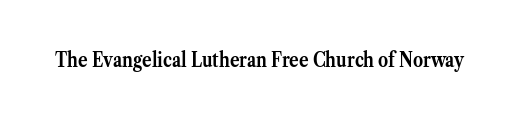
{"italic": "no", "bold": "yes", "underline": "no", "letter_spacing": "normal", "letter_spacing_em": 0.0, "glyph_px": 20}
